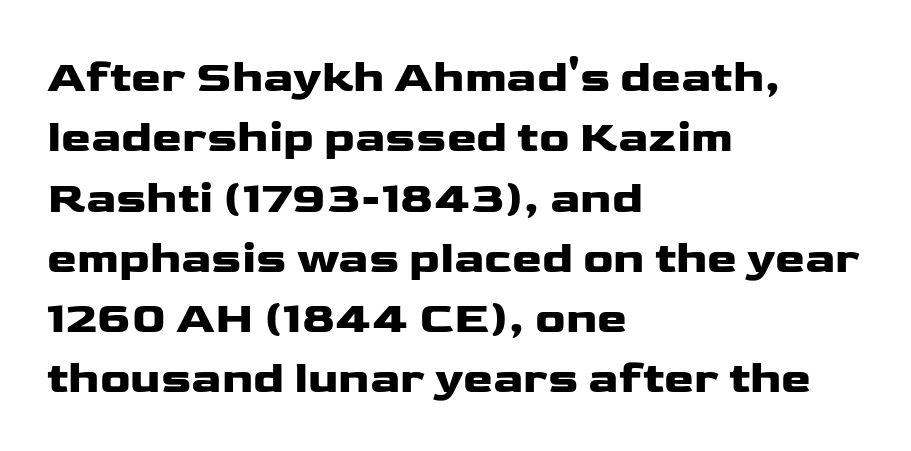
{"serif": "no", "italic": "no", "width": "wide", "stroke_contrast": "low", "x_height": "medium", "monospaced": "no", "underline": "no", "align": "left", "line_spacing": "normal", "line_spacing_ratio": 1.34, "letter_spacing": "normal", "letter_spacing_em": 0.0, "glyph_px": 45}
